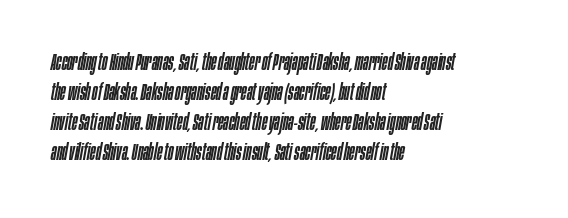
The image shows 23 px text type, italic (leaning right); set left-aligned, normal line spacing (1.31x), normal letter spacing, not underlined.
